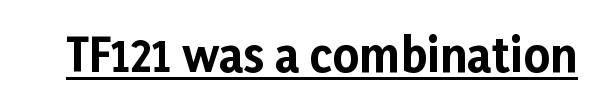
The tracking reads as untouched default to a designer's eye. The passage shown is typeset with a sans-serif family. The specimen includes a rule beneath the text block's lines. You could not count columns in this text — the font is proportionally spaced. Compared with an ordinary text face, these strokes are far heavier — a full bold.
